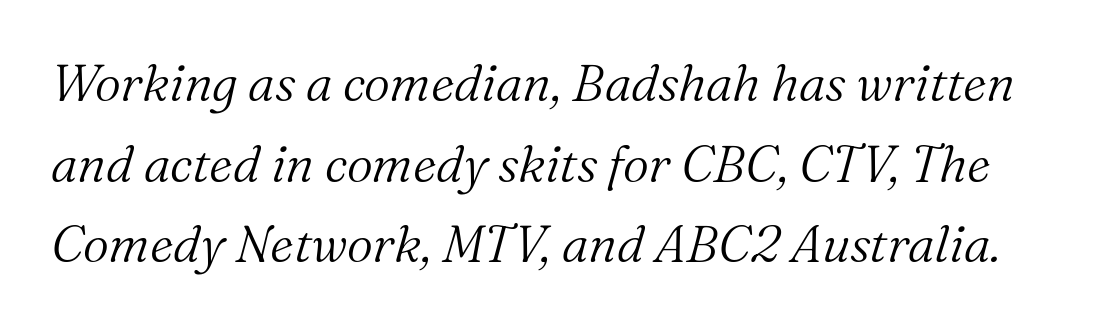
The image shows 51 px light serif type, italic (leaning right); set normal line spacing (1.58x), normal letter spacing, not underlined; medium stroke contrast and a medium x-height.
